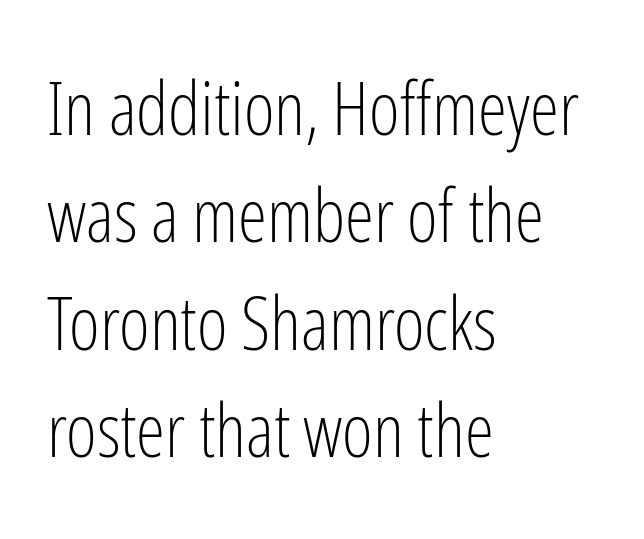
Q: Is the text bold? A: No.
Q: Is the text italic (slanted)? A: No, it is upright.
Q: Is the typeface a serif or a sans-serif typeface? A: Sans-serif.
Q: Is the text underlined? A: No.
Q: How is the paragraph aligned? A: Left-aligned.
Q: Is the spacing between letters normal or unusually wide? A: Normal.
Q: Is the spacing between lines tight, normal or loose? A: Normal.
Q: Width (condensed, normal, or wide)? A: Condensed.
Q: Stroke contrast? A: Low.
Q: x-height? A: Medium.
Q: Monospaced? A: No.
